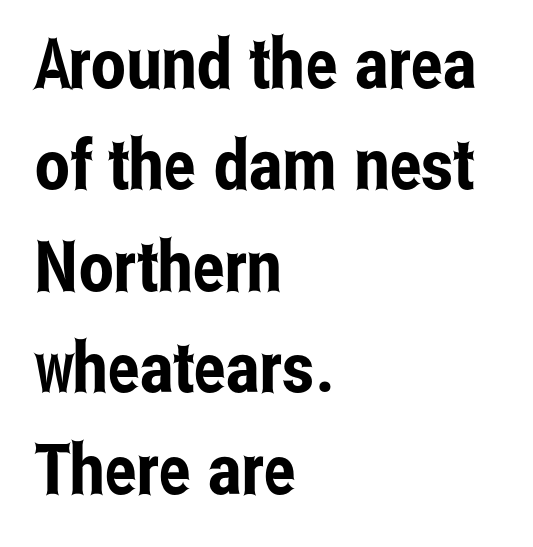
{"serif": "no", "italic": "no", "width": "condensed", "stroke_contrast": "low", "x_height": "medium", "monospaced": "no", "underline": "no", "align": "left", "line_spacing": "normal", "line_spacing_ratio": 1.45, "letter_spacing": "normal", "letter_spacing_em": 0.0, "glyph_px": 70}
